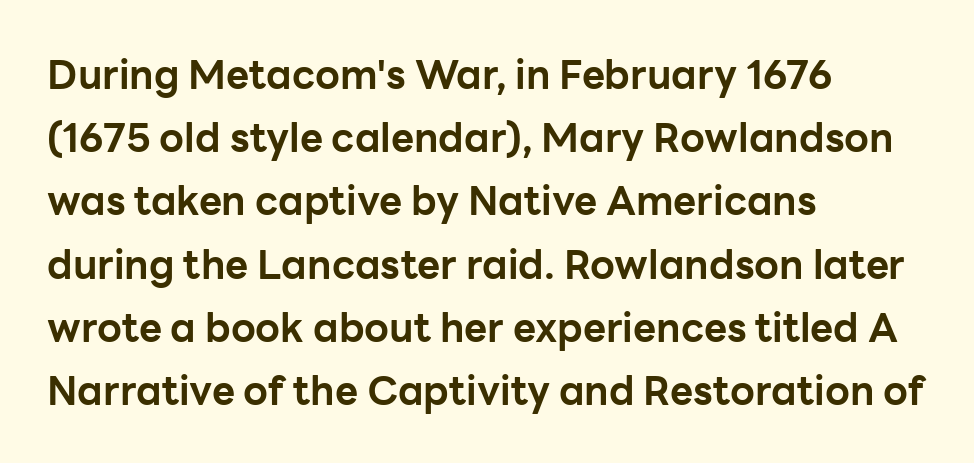
Do the characters align in a grid? No, the font is proportional. The glyphs in this specimen are sans serif. The passage shown is emphatically bold. Vertical spacing — default.
